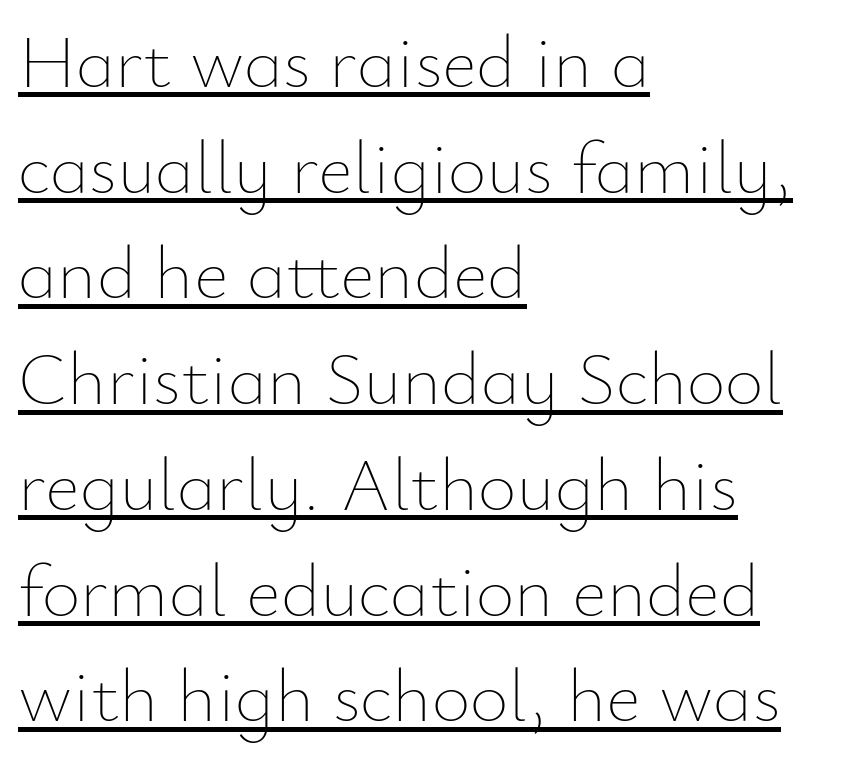
Each letter keeps its own natural width here, so spacing adapts to shape. Counters stay open thanks to moderate or lighter strokes. The tracking reads as untouched default to a designer's eye. The lines sit at an ordinary, default distance from one another. Horizontally, the lines are justified to the leading edge only. Rendered with straight, roman letterforms.
